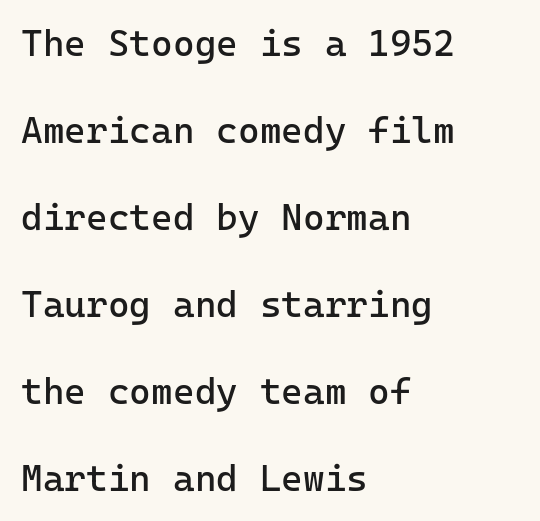
{"serif": "no", "italic": "no", "bold": "no", "weight": "regular", "width": "normal", "stroke_contrast": "low", "x_height": "medium", "monospaced": "yes", "underline": "no", "align": "left", "line_spacing": "loose", "line_spacing_ratio": 2.35, "letter_spacing": "normal", "letter_spacing_em": 0.0, "glyph_px": 37}
